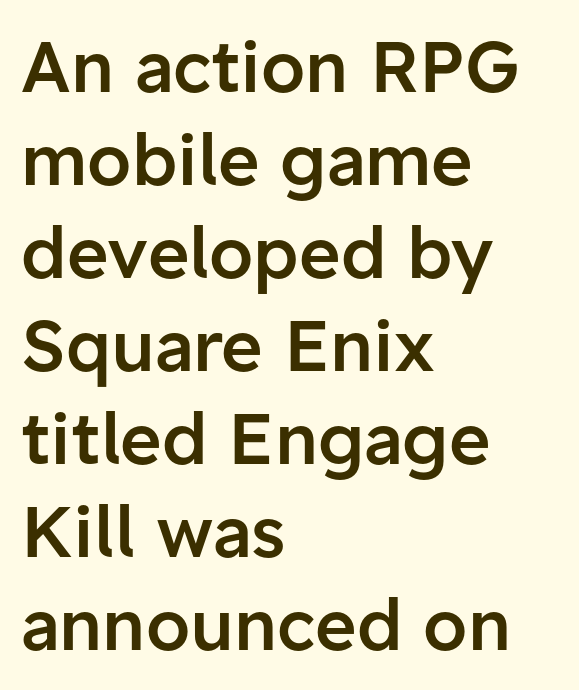
Q: Is the text bold? A: Semi-bold.
Q: Is the text italic (slanted)? A: No, it is upright.
Q: Is the typeface a serif or a sans-serif typeface? A: Sans-serif.
Q: Is the text underlined? A: No.
Q: How is the paragraph aligned? A: Left-aligned.
Q: Is the spacing between letters normal or unusually wide? A: Normal.
Q: Is the spacing between lines tight, normal or loose? A: Normal.
Q: Width (condensed, normal, or wide)? A: Normal.
Q: Stroke contrast? A: Low.
Q: x-height? A: Medium.
Q: Monospaced? A: No.
